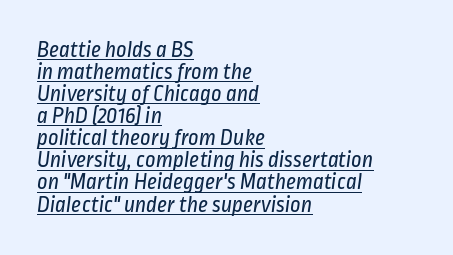
{"bold": "no", "underline": "yes", "align": "left", "line_spacing": "tight", "line_spacing_ratio": 0.96, "letter_spacing": "normal", "letter_spacing_em": 0.0, "glyph_px": 23}
